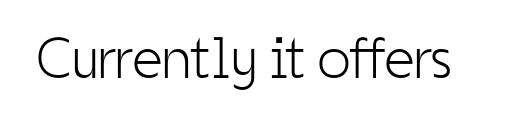
Q: Is the text bold? A: No.
Q: Is the text italic (slanted)? A: No, it is upright.
Q: Is the typeface a serif or a sans-serif typeface? A: Sans-serif.
Q: Is the text underlined? A: No.
Q: Is the spacing between letters normal or unusually wide? A: Normal.
Q: Width (condensed, normal, or wide)? A: Condensed.
Q: Stroke contrast? A: Low.
Q: x-height? A: Medium.
Q: Monospaced? A: No.
